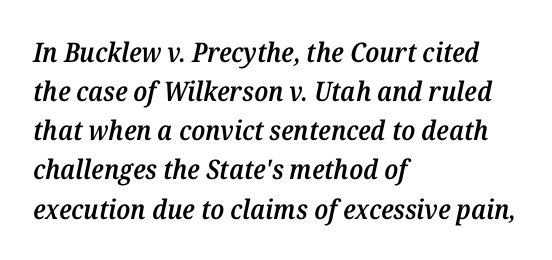
Q: Is the text bold? A: Semi-bold.
Q: Is the text italic (slanted)? A: Yes, it leans right by about 12 degrees.
Q: Is the text underlined? A: No.
Q: How is the paragraph aligned? A: Left-aligned.
Q: Is the spacing between letters normal or unusually wide? A: Normal.
Q: Is the spacing between lines tight, normal or loose? A: Normal.
